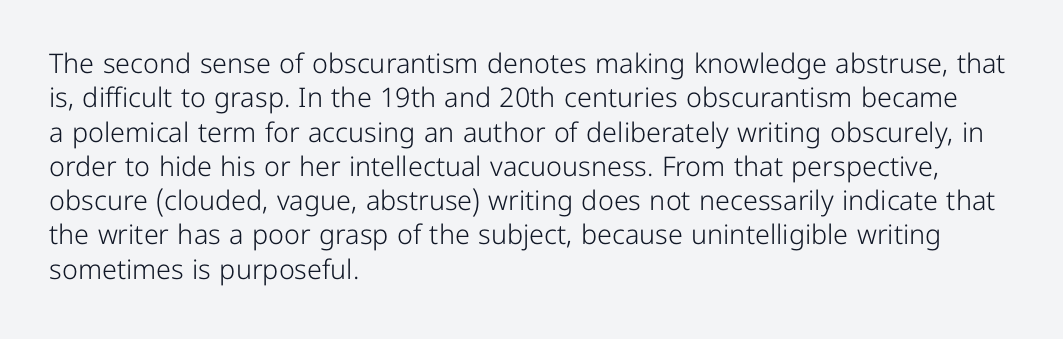
{"italic": "no", "bold": "no", "underline": "no", "align": "left", "line_spacing": "normal", "line_spacing_ratio": 1.27, "letter_spacing": "normal", "letter_spacing_em": 0.0, "glyph_px": 27}
